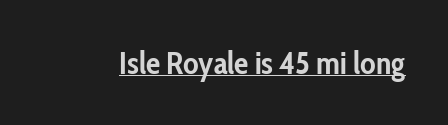
{"serif": "no", "italic": "no", "bold": "yes", "weight": "semibold", "width": "condensed", "stroke_contrast": "low", "x_height": "medium", "monospaced": "no", "underline": "yes", "letter_spacing": "normal", "letter_spacing_em": 0.0, "glyph_px": 32}
